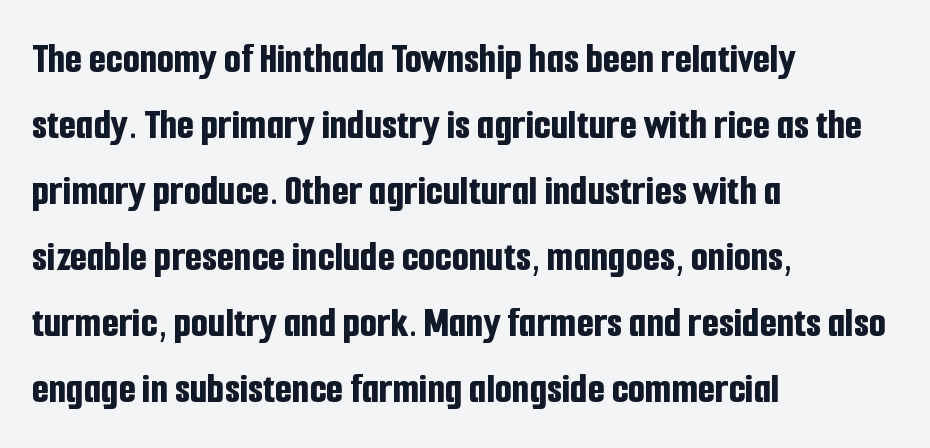
Q: Is the text bold? A: Yes.
Q: Is the text italic (slanted)? A: No, it is upright.
Q: Is the typeface a serif or a sans-serif typeface? A: Sans-serif.
Q: Is the text underlined? A: No.
Q: How is the paragraph aligned? A: Left-aligned.
Q: Is the spacing between letters normal or unusually wide? A: Normal.
Q: Is the spacing between lines tight, normal or loose? A: Normal.
Q: Width (condensed, normal, or wide)? A: Condensed.
Q: Stroke contrast? A: Low.
Q: x-height? A: Medium.
Q: Monospaced? A: No.
